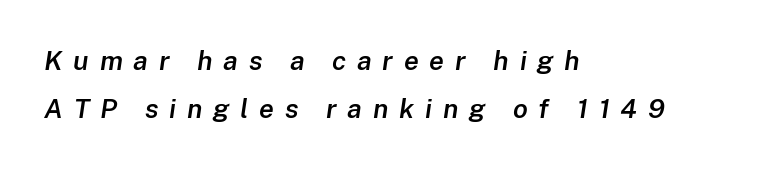
The image shows 27 px text type, italic (leaning right); set left-aligned, line spacing 1.76x, unusually wide letter spacing (+0.4 em), not underlined.
